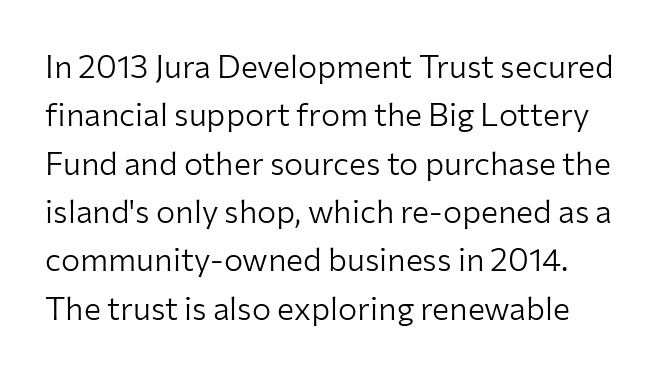
{"serif": "no", "italic": "no", "bold": "no", "weight": "light", "width": "normal", "stroke_contrast": "low", "x_height": "medium", "monospaced": "no", "underline": "no", "line_spacing": "normal", "line_spacing_ratio": 1.51, "letter_spacing": "normal", "letter_spacing_em": 0.0, "glyph_px": 32}
